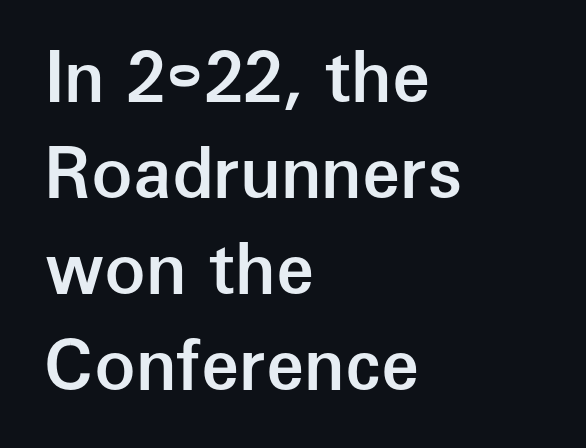
{"serif": "no", "italic": "no", "bold": "semi", "weight": "semibold", "width": "normal", "stroke_contrast": "low", "x_height": "medium", "monospaced": "no", "underline": "no", "align": "left", "line_spacing": "normal", "line_spacing_ratio": 1.39, "letter_spacing": "normal", "letter_spacing_em": 0.0, "glyph_px": 69}
